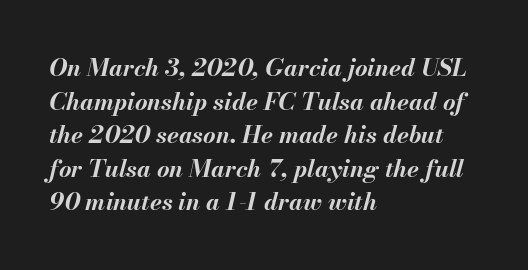
{"italic": "yes", "lean": "right", "slant_degrees": 13, "bold": "yes", "underline": "no", "align": "left", "line_spacing": "normal", "line_spacing_ratio": 1.4, "letter_spacing": "normal", "letter_spacing_em": 0.0, "glyph_px": 24}
